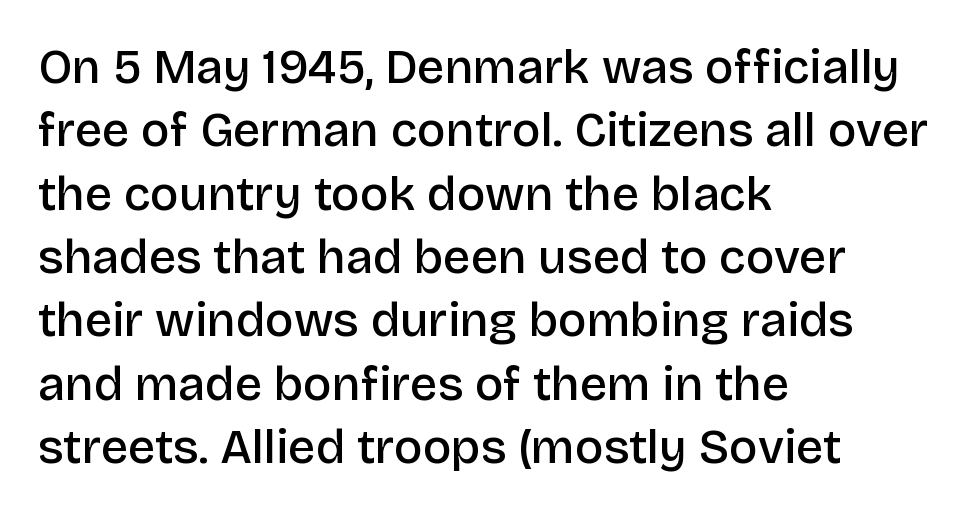
Q: Is the text bold? A: Semi-bold.
Q: Is the text italic (slanted)? A: No, it is upright.
Q: Is the typeface a serif or a sans-serif typeface? A: Sans-serif.
Q: Is the text underlined? A: No.
Q: How is the paragraph aligned? A: Left-aligned.
Q: Is the spacing between letters normal or unusually wide? A: Normal.
Q: Is the spacing between lines tight, normal or loose? A: Normal.
Q: Width (condensed, normal, or wide)? A: Normal.
Q: Stroke contrast? A: Low.
Q: x-height? A: Large.
Q: Monospaced? A: No.
